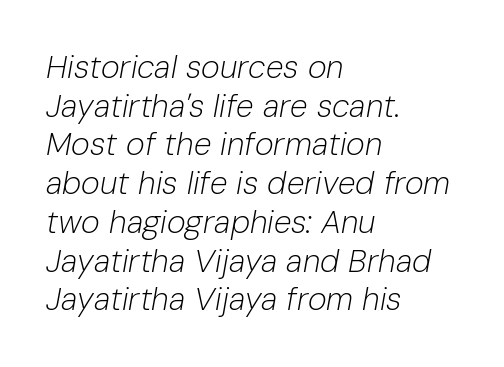
The letters advance in unequal steps, a hallmark of proportional type. Lines of text with bare space underneath. Is the type slanted? Yes — the strokes lean at a clear angle. The passage is arranged the way most books set body copy — flush left.
